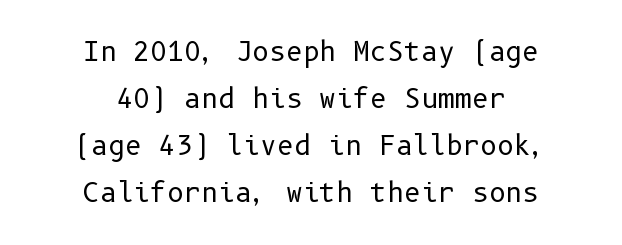
Q: Is the text bold? A: No.
Q: Is the text italic (slanted)? A: No, it is upright.
Q: Is the text underlined? A: No.
Q: How is the paragraph aligned? A: Centered.
Q: Is the spacing between letters normal or unusually wide? A: Normal.
